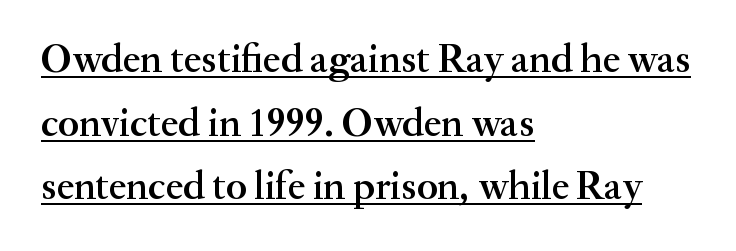
The image shows 40 px semibold serif type, upright; set left-aligned, normal line spacing (1.59x), normal letter spacing, underlined; medium stroke contrast and a small x-height.
